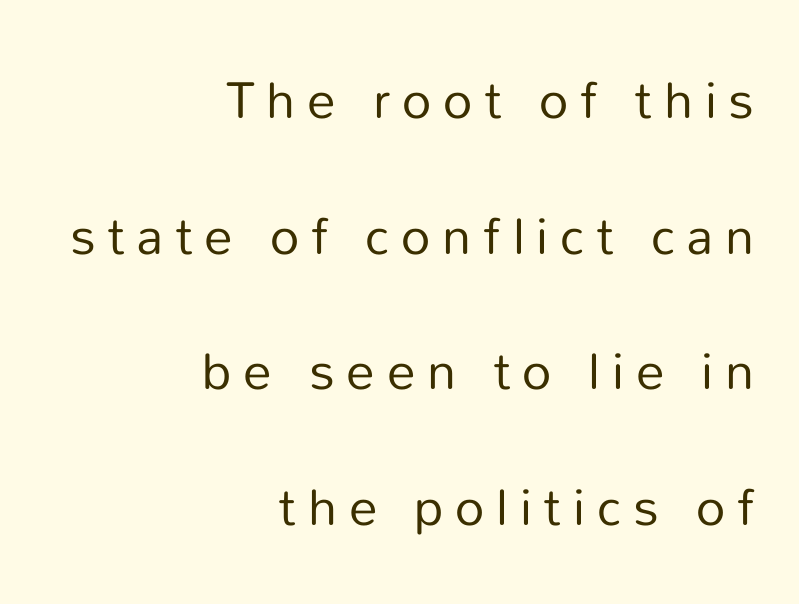
Varying glyph widths throughout — classic text-font behaviour. The passage shown has open, widely tracked lettering throughout. These glyphs show unthickened strokes, regular width or finer. Check under the words: just untouched page.
